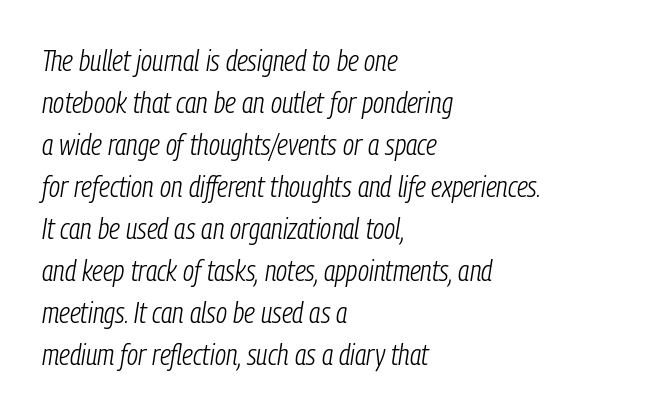
Unmarked baselines from the first word to the last. The ragged edge is on the right, which tells us the setting is flush left. The letters are slanted; this is an italic face. A light-to-regular cut is what we see here. The rendering keeps characters at their native spacing.
